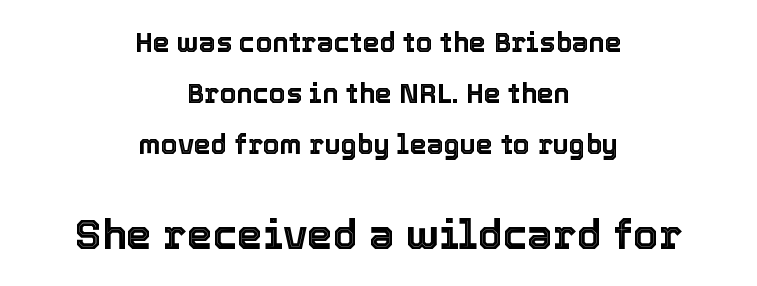
This sample has the flowing, uneven cadence of proportional lettering. Short note: letters normally spaced. Italic? Not at all — the glyphs are vertical. Does the bottom block carry the larger type? Yes, it does. Casual observation: everything's sitting right in the middle. Just letters on the line, the space beneath them empty.
